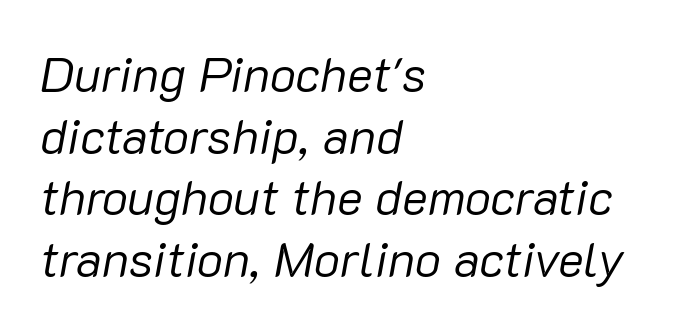
This is oblique type, the kind used for emphasis or titles. The cut favours lightness, reaching ordinary text weight at its darkest. Layout note: lines flush left. Does extra space separate the letters? No, they use regular spacing. Unmarked baselines from the first word to the last.
